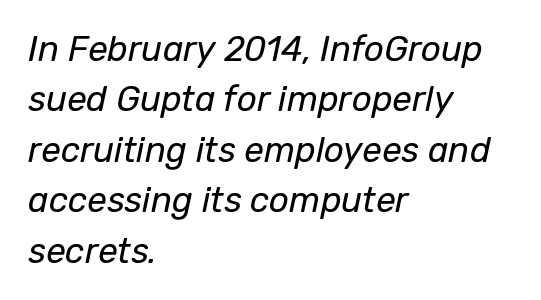
Note the varied advance widths — an 'i' is clearly narrower than an 'm'. The face used here has a pronounced slope to its letters. Weight: not bold — regular or lighter. Teacher's note: observe the even left margin — that is flush-left alignment. A clean baseline with only descenders dipping below it. Students, observe: this is what conventionally led text looks like.
